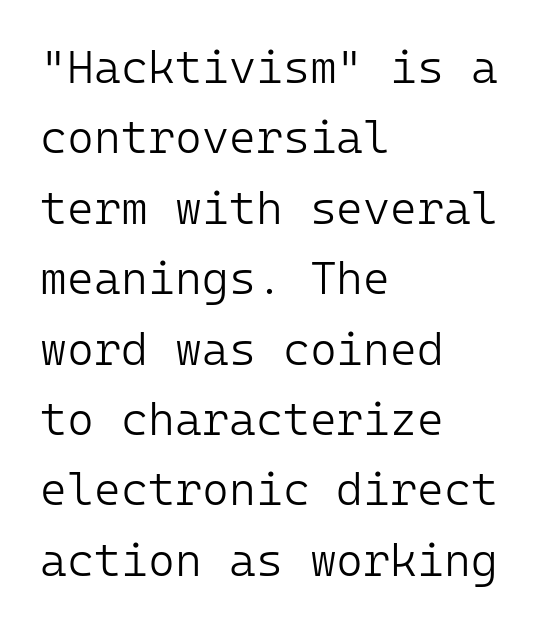
The image shows 46 px light sans-serif type, upright, monospaced; set left-aligned, normal line spacing (1.53x), normal letter spacing, not underlined; low stroke contrast and a medium x-height.
